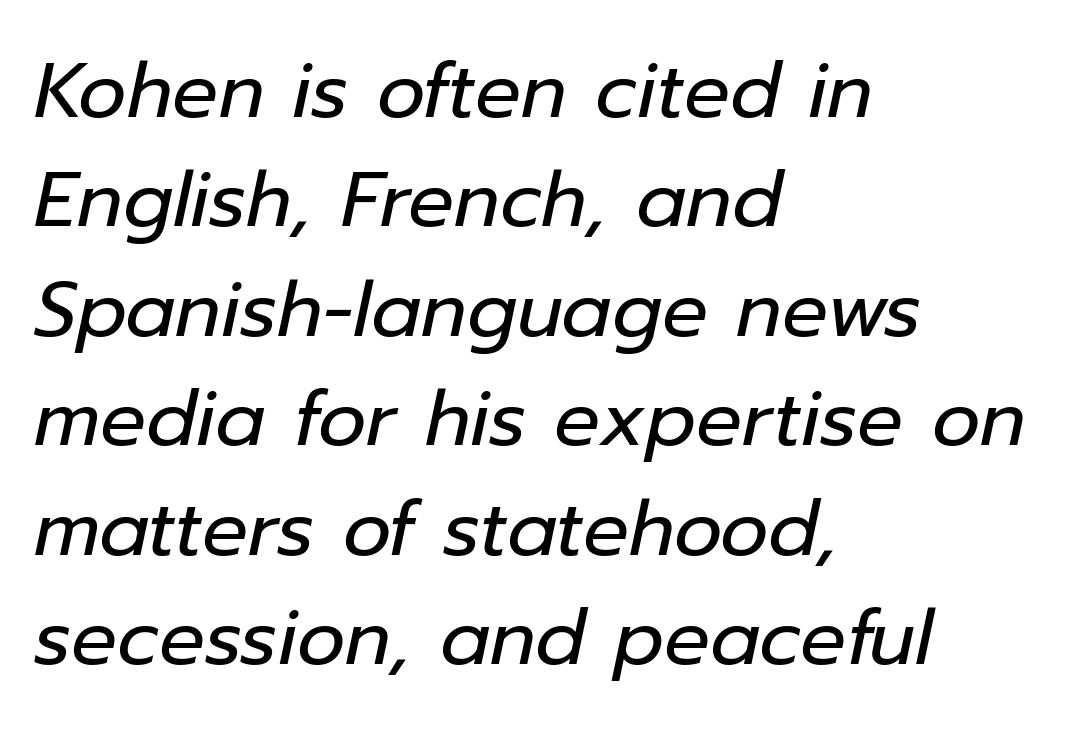
The space between consecutive lines is moderate. The face used here is proportionally spaced, like ordinary book or web type. Plain, unruled lines of type. If you drew a ruler down the left edge, every line would touch it. Each stroke keeps to a modest, everyday thickness or less. You could call the tracking neutral — neither tight nor loose.
